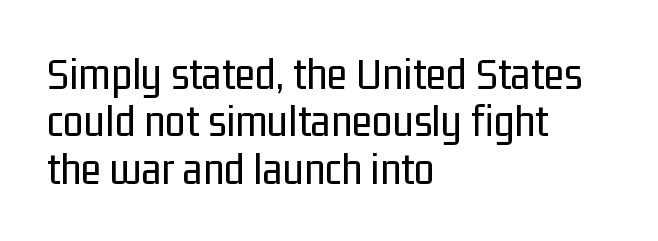
Regarding leading, the lines here are crowded together. I'd call this a sans setting — the letters go barefoot. The typography opts for an upright posture over an oblique one. The type is set solid horizontally, with unmodified tracking. The zone under the glyphs is completely vacant. The cut favours lightness, reaching ordinary text weight at its darkest.
